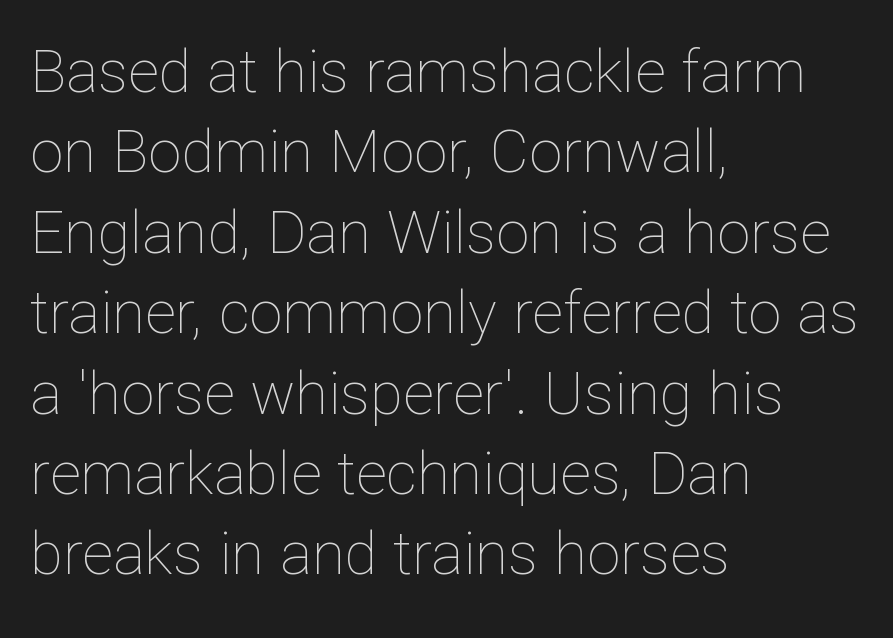
Q: Is the text bold? A: No.
Q: Is the text italic (slanted)? A: No, it is upright.
Q: Is the text underlined? A: No.
Q: How is the paragraph aligned? A: Left-aligned.
Q: Is the spacing between letters normal or unusually wide? A: Normal.
Q: Is the spacing between lines tight, normal or loose? A: Normal.
Q: Width (condensed, normal, or wide)? A: Normal.
Q: Stroke contrast? A: Low.
Q: x-height? A: Medium.
Q: Monospaced? A: No.
